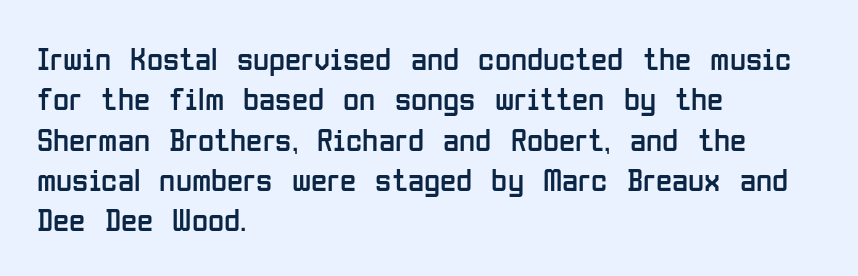
Nothing heavy about these letters — not bold at all. Notice how the stems are strictly vertical — no italics here. Font category for this specimen: sans-serif. A student would call this left alignment; a typographer would say flush left, rag right.
